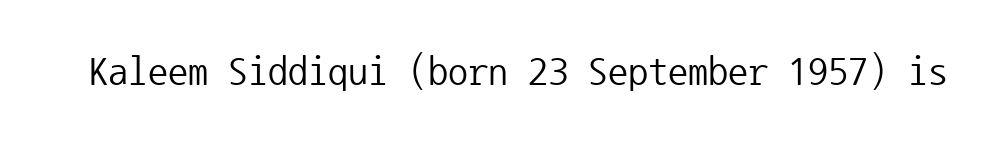
Each stroke keeps to a modest, everyday thickness or less. Beneath every word, the page is bare. Nothing sits at the stroke ends, so this counts as sans-serif. These lines are rendered in a fixed-pitch font.
